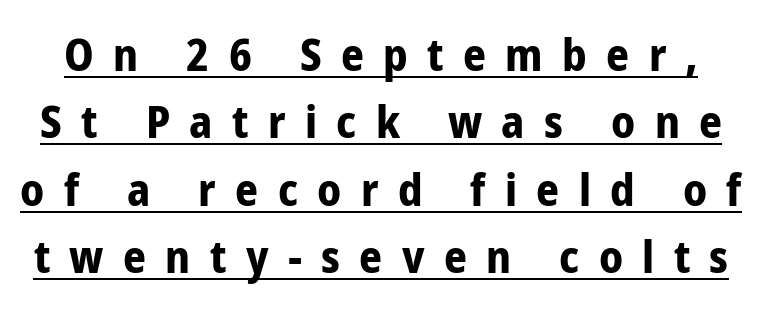
Q: Is the text bold? A: Yes.
Q: Is the text italic (slanted)? A: No, it is upright.
Q: Is the typeface a serif or a sans-serif typeface? A: Sans-serif.
Q: Is the text underlined? A: Yes.
Q: Is the spacing between letters normal or unusually wide? A: Unusually wide.
Q: Is the spacing between lines tight, normal or loose? A: Normal.
Q: Width (condensed, normal, or wide)? A: Condensed.
Q: Stroke contrast? A: Low.
Q: x-height? A: Medium.
Q: Monospaced? A: No.
